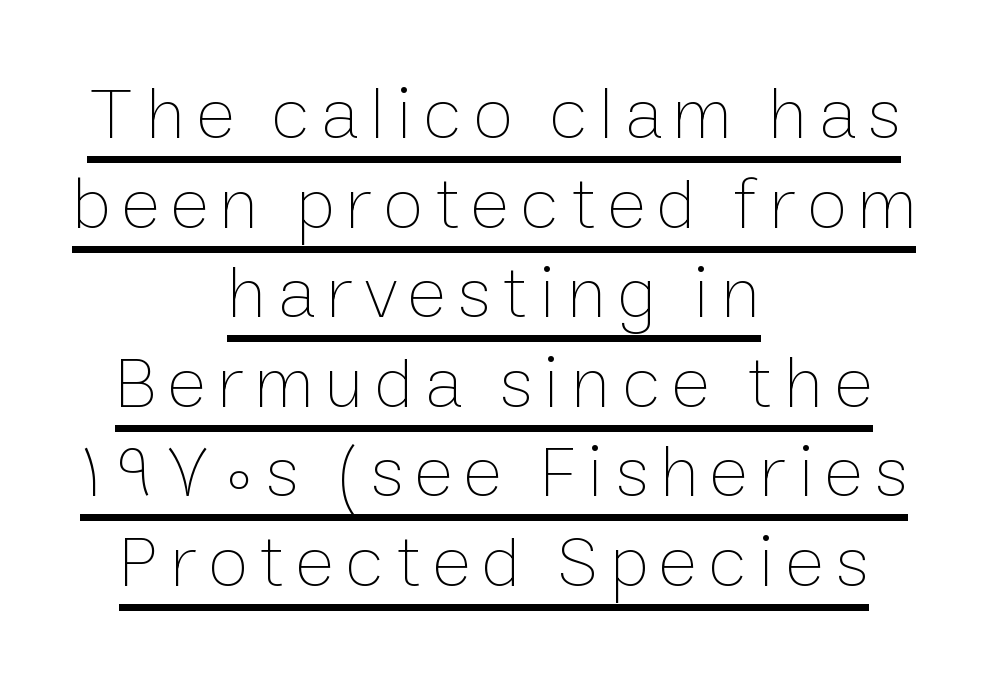
{"italic": "no", "bold": "no", "weight": "thin", "width": "normal", "stroke_contrast": "low", "x_height": "medium", "monospaced": "no", "underline": "yes", "align": "center", "line_spacing_ratio": 1.21, "glyph_px": 74}
